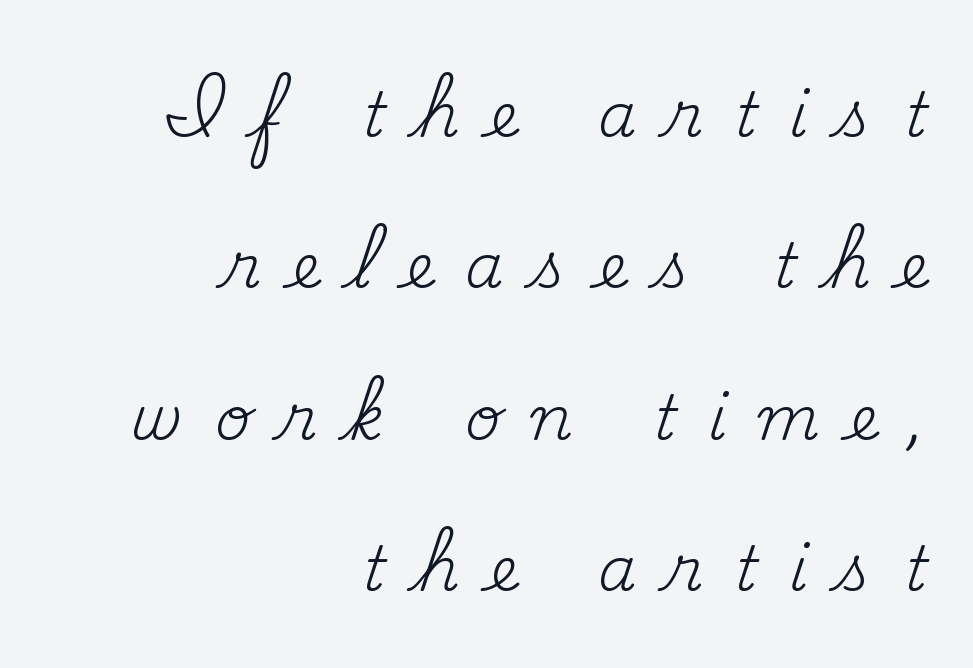
Right-aligned paragraph, ragged on the left. Each new line begins a long way beneath the previous one. A typesetter would call this proportional, since set widths differ per character.
